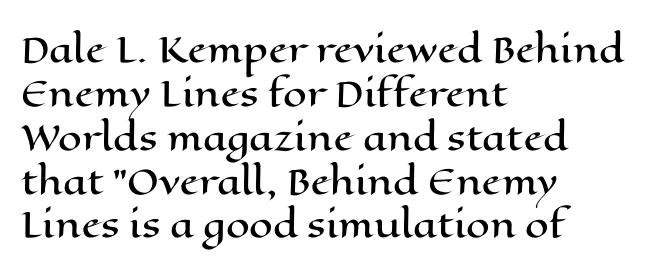
Is the block centered? No — it sits flush against the left margin. Is there any slant? The stems are plumb. A typesetter would call this proportional, since set widths differ per character. The zone under the glyphs is completely vacant. The vertical gap from one line to the next is medium. Is the letter spacing exaggerated? No — it looks like the ordinary default.
